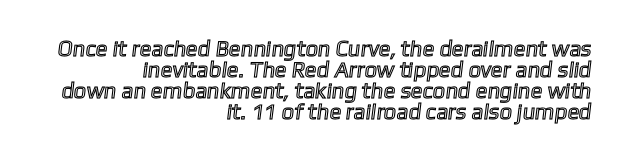
The image shows 22 px text type; set right-aligned, tight line spacing (0.95x), normal letter spacing, not underlined.
